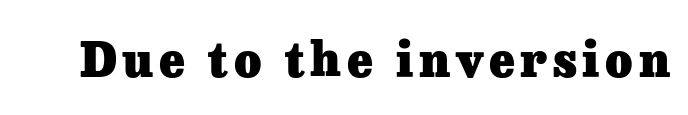
Old-style or modern, the face here clearly has serifs. Posture: vertical. Heft: maximum for text — a bold. Think of a printed novel: that variable character pitch is what you see here.
